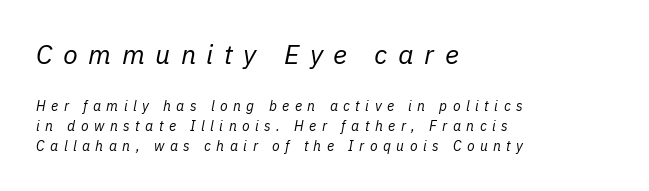
{"italic": "yes", "lean": "right", "slant_degrees": 11, "bold": "no", "underline": "no", "align": "left", "line_spacing": "normal", "line_spacing_ratio": 1.42, "letter_spacing": "wide", "letter_spacing_em": 0.39, "larger_block": "first", "size_ratio": 1.93, "glyph_px": 27}
